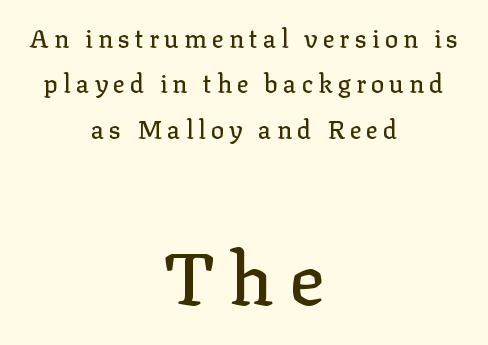
Q: Is the text italic (slanted)? A: No, it is upright.
Q: Is the typeface a serif or a sans-serif typeface? A: Serif.
Q: Is the text underlined? A: No.
Q: How is the paragraph aligned? A: Centered.
Q: Is the spacing between letters normal or unusually wide? A: Unusually wide.
Q: Which block of text is set in a larger size, the first (top) or the second (bottom)? A: The second (bottom) one.
Q: Width (condensed, normal, or wide)? A: Normal.
Q: Stroke contrast? A: Low.
Q: x-height? A: Medium.
Q: Monospaced? A: No.
